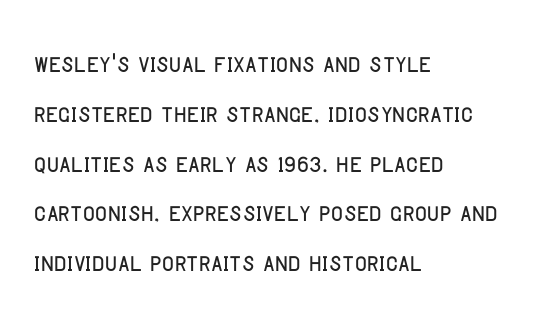
This block has exactly the height ordinary leading produces. Italic? Not at all — the glyphs are vertical. Bare-footed words on every line. The setting favours the left margin, as ordinary paragraphs usually do. Characters follow at the spacing the type designer built in.
